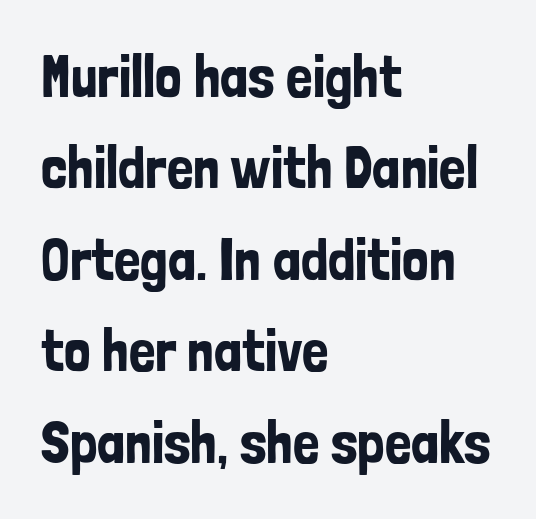
{"serif": "no", "italic": "no", "width": "condensed", "stroke_contrast": "low", "x_height": "medium", "monospaced": "no", "underline": "no", "align": "left", "line_spacing": "normal", "line_spacing_ratio": 1.55, "letter_spacing": "normal", "letter_spacing_em": 0.0, "glyph_px": 59}
